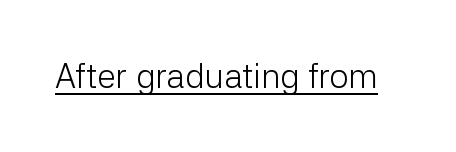
The image shows 34 px light sans-serif type, upright; set normal letter spacing, underlined; low stroke contrast and a medium x-height.
